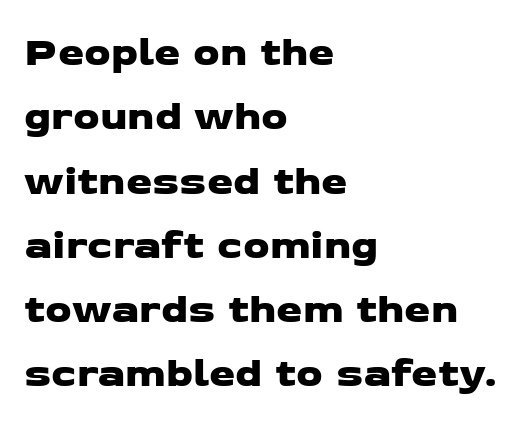
Spacing between characters is what you'd get straight out of the box. Spacing verdict: proportional, widths tailored to each character. A normal amount of white space separates one row of letters from the next. The foot of each line stays bare and open. The text was rendered using a sans face with plain stroke endings.
